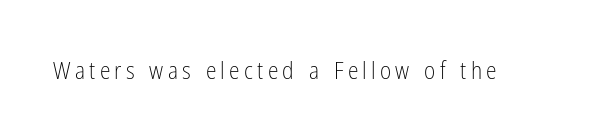
The image shows 24 px text type, upright; set not underlined.
